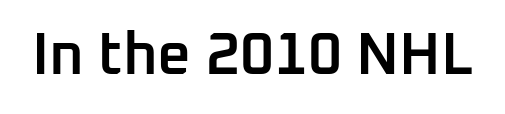
The image shows 59 px semibold sans-serif type, upright; set normal letter spacing, not underlined; low stroke contrast and a medium x-height.
